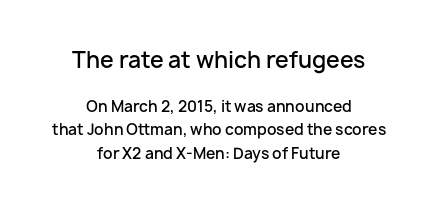
The image shows 22 px text type, upright; set centered, normal line spacing (1.56x), normal letter spacing, not underlined; the first (top) block is 1.47x larger.
